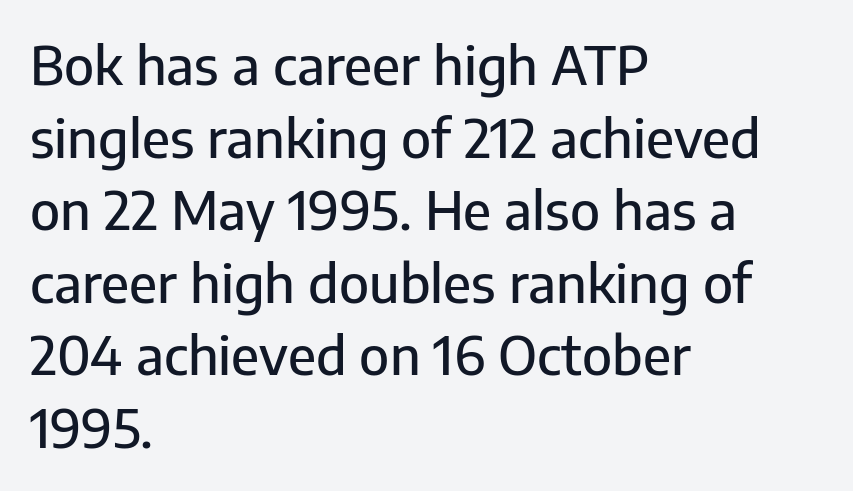
Q: Is the text italic (slanted)? A: No, it is upright.
Q: Is the typeface a serif or a sans-serif typeface? A: Sans-serif.
Q: Is the text underlined? A: No.
Q: How is the paragraph aligned? A: Left-aligned.
Q: Is the spacing between letters normal or unusually wide? A: Normal.
Q: Is the spacing between lines tight, normal or loose? A: Normal.
Q: Width (condensed, normal, or wide)? A: Normal.
Q: Stroke contrast? A: Low.
Q: x-height? A: Medium.
Q: Monospaced? A: No.
